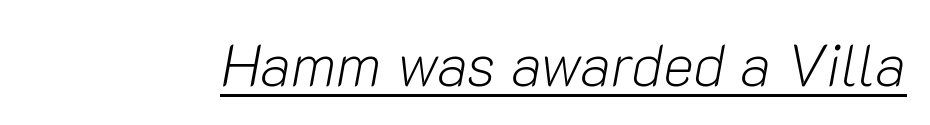
The image shows 59 px light type, italic (leaning right); set normal letter spacing, underlined; low stroke contrast and a medium x-height.
